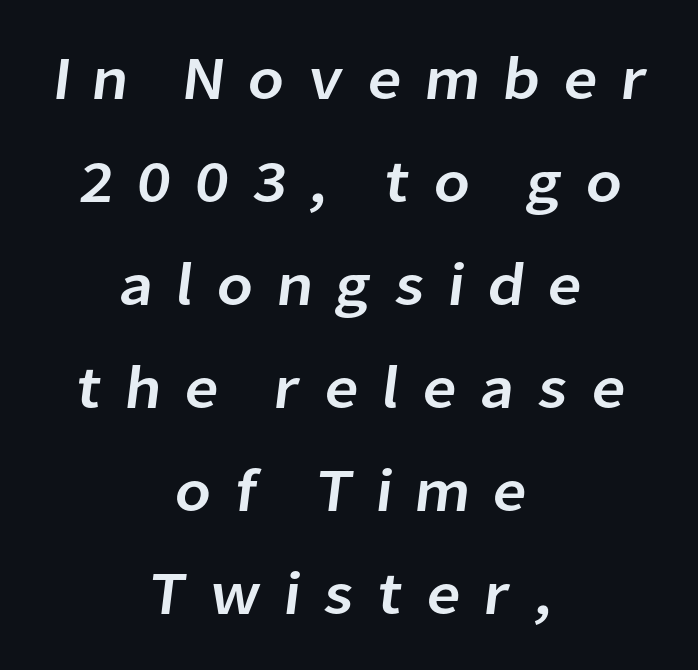
Q: Is the typeface a serif or a sans-serif typeface? A: Sans-serif.
Q: Is the text underlined? A: No.
Q: How is the paragraph aligned? A: Centered.
Q: Is the spacing between letters normal or unusually wide? A: Unusually wide.
Q: Is the spacing between lines tight, normal or loose? A: Normal.
Q: Width (condensed, normal, or wide)? A: Normal.
Q: Stroke contrast? A: Low.
Q: x-height? A: Medium.
Q: Monospaced? A: No.
